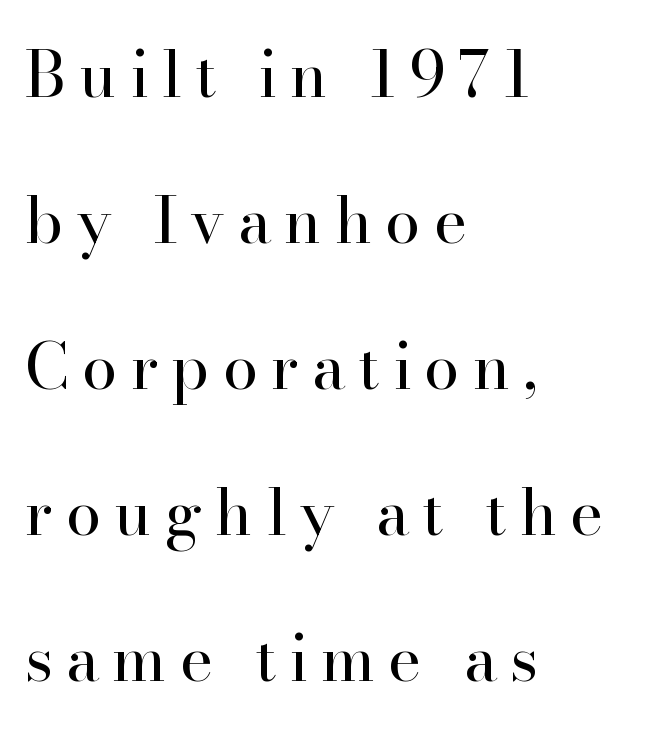
Q: Is the text bold? A: No.
Q: Is the text italic (slanted)? A: No, it is upright.
Q: Is the typeface a serif or a sans-serif typeface? A: Serif.
Q: Is the text underlined? A: No.
Q: How is the paragraph aligned? A: Left-aligned.
Q: Is the spacing between letters normal or unusually wide? A: Unusually wide.
Q: Is the spacing between lines tight, normal or loose? A: Loose.
Q: Width (condensed, normal, or wide)? A: Normal.
Q: Stroke contrast? A: High.
Q: x-height? A: Small.
Q: Monospaced? A: No.
